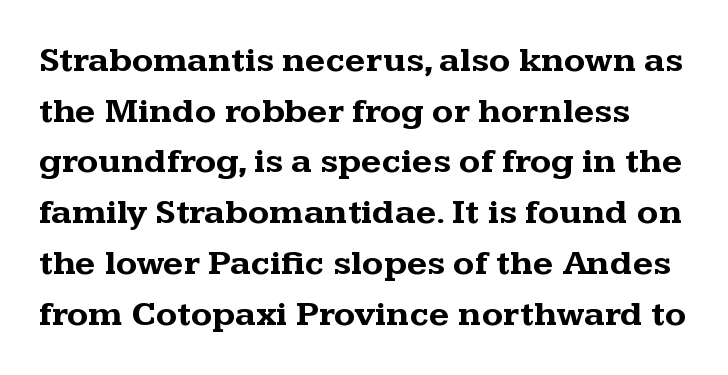
The image shows 35 px bold, wide serif type, upright; set normal line spacing (1.45x), normal letter spacing, not underlined; medium stroke contrast and a medium x-height.
